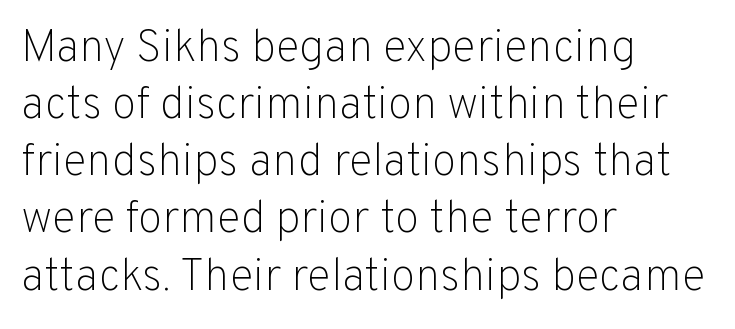
Spacing verdict: proportional, widths tailored to each character. Quick note: not italic, upright. No heavy texture on the line: the type isn't bold. Typeset ragged right — the left edge is the straight one. The tracking reads as untouched default to a designer's eye.
